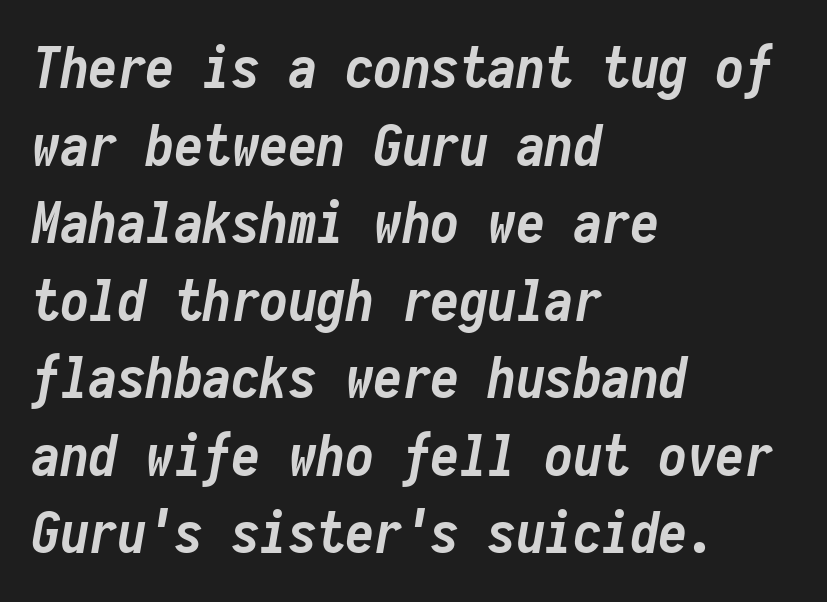
The passage shown is not underscored anywhere. Layout note: lines flush left. Words appear dense and cohesive because spacing is normal. The space between consecutive lines is moderate.
